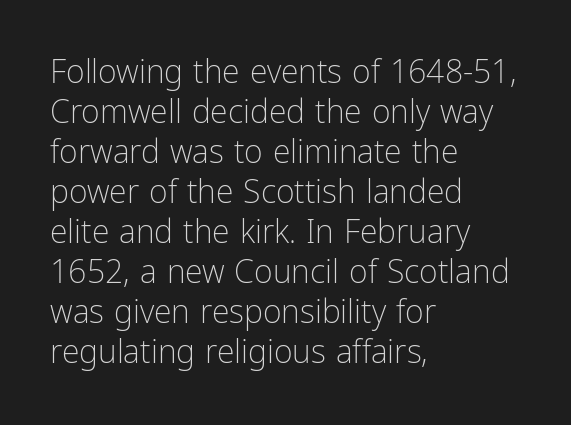
Bare-footed words on every line. How are the letters spaced? Ordinarily, with no added tracking. On a weight scale, this lands at 450 or below. The letters stand straight up with perfectly vertical stems. The paragraph shown leans on its left margin.
